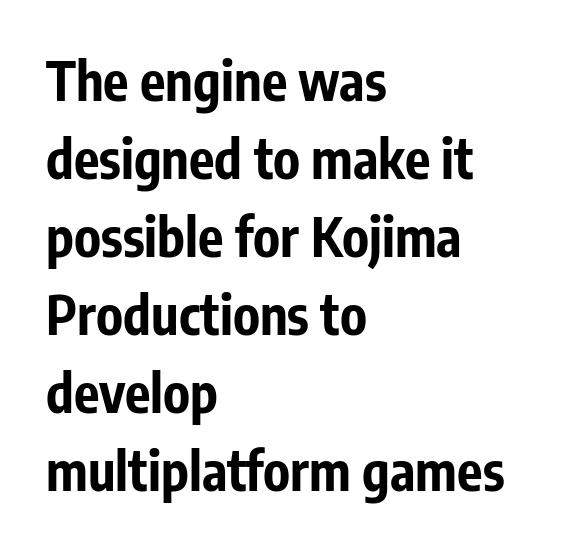
Q: Is the text bold? A: Yes.
Q: Is the text italic (slanted)? A: No, it is upright.
Q: Is the typeface a serif or a sans-serif typeface? A: Sans-serif.
Q: Is the text underlined? A: No.
Q: How is the paragraph aligned? A: Left-aligned.
Q: Is the spacing between letters normal or unusually wide? A: Normal.
Q: Is the spacing between lines tight, normal or loose? A: Normal.
Q: Width (condensed, normal, or wide)? A: Condensed.
Q: Stroke contrast? A: Low.
Q: x-height? A: Medium.
Q: Monospaced? A: No.
